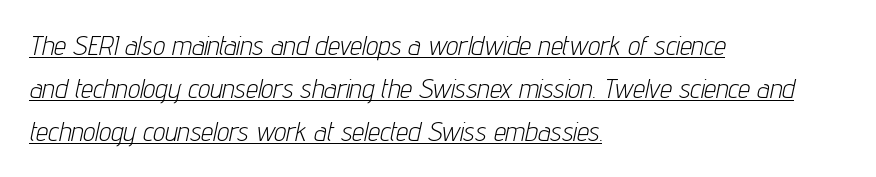
{"italic": "yes", "lean": "right", "slant_degrees": 12, "bold": "no", "underline": "yes", "align": "left", "line_spacing": "normal", "line_spacing_ratio": 1.59, "letter_spacing": "normal", "letter_spacing_em": 0.0, "glyph_px": 27}
